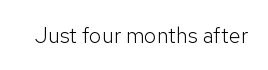
The image shows 22 px text type, upright; set normal letter spacing, not underlined.
